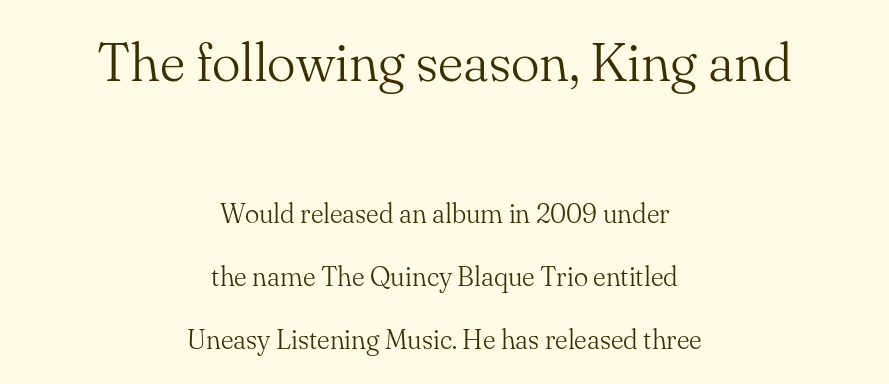
The whitespace from short lines is split evenly between both sides. The gaps between neighbouring characters are ordinary and unremarkable. Looks like regular typesetting: each glyph gets only the width it needs. If you drew a line through each stem, it would be perfectly vertical.
